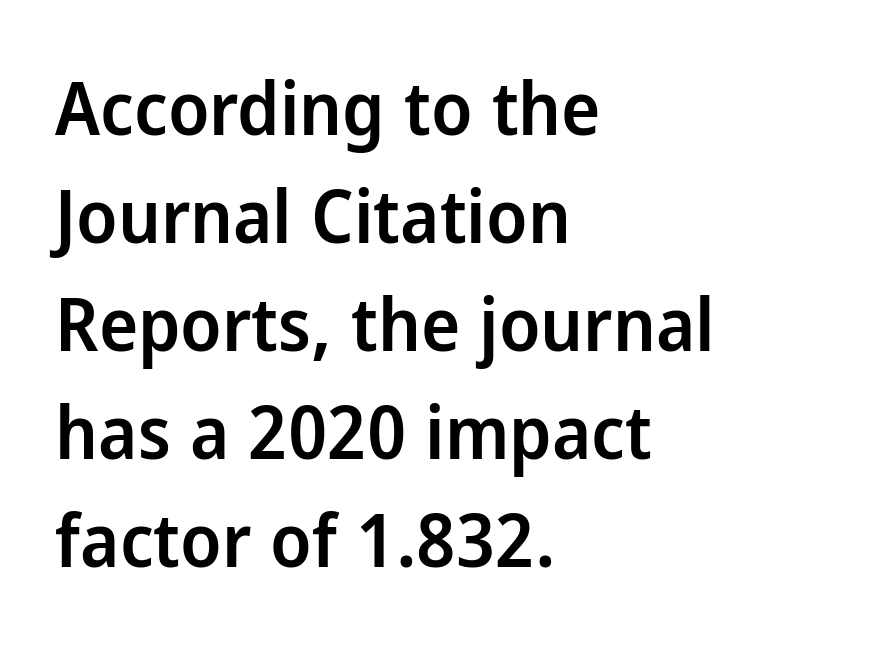
{"serif": "no", "italic": "no", "bold": "semi", "weight": "semibold", "width": "normal", "stroke_contrast": "low", "x_height": "medium", "monospaced": "no", "underline": "no", "align": "left", "line_spacing": "normal", "line_spacing_ratio": 1.46, "letter_spacing": "normal", "letter_spacing_em": 0.0, "glyph_px": 74}
